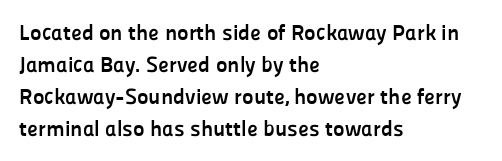
Students, observe: this is what conventionally led text looks like. Ascenders rise straight up at ninety degrees. Pretty heavy lettering here — definitely bold. The words here are not underlined.
